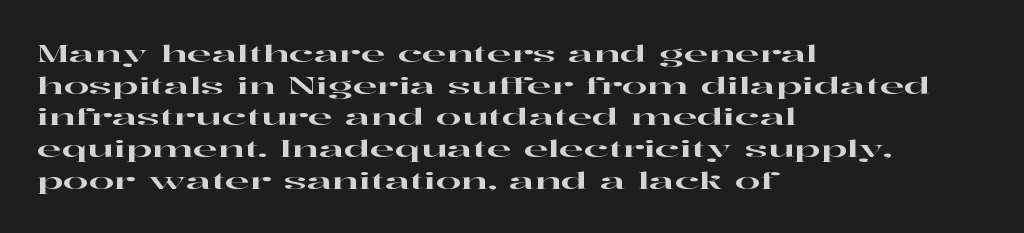
{"italic": "no", "underline": "no", "align": "left", "line_spacing": "normal", "line_spacing_ratio": 1.38, "letter_spacing": "normal", "letter_spacing_em": 0.0, "glyph_px": 23}
